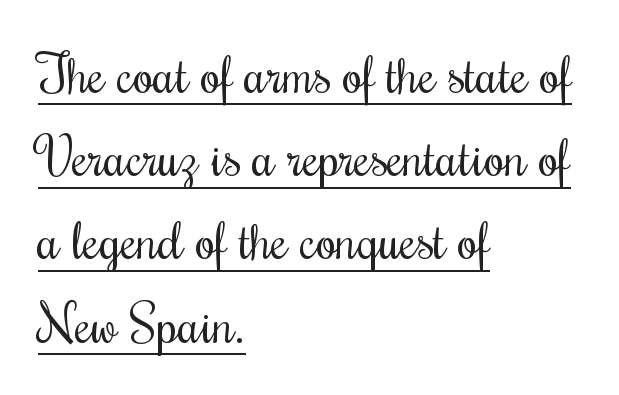
Varying glyph widths throughout — classic text-font behaviour. One-word summary of the alignment: left. The typeface chosen for these lines features serifs.
